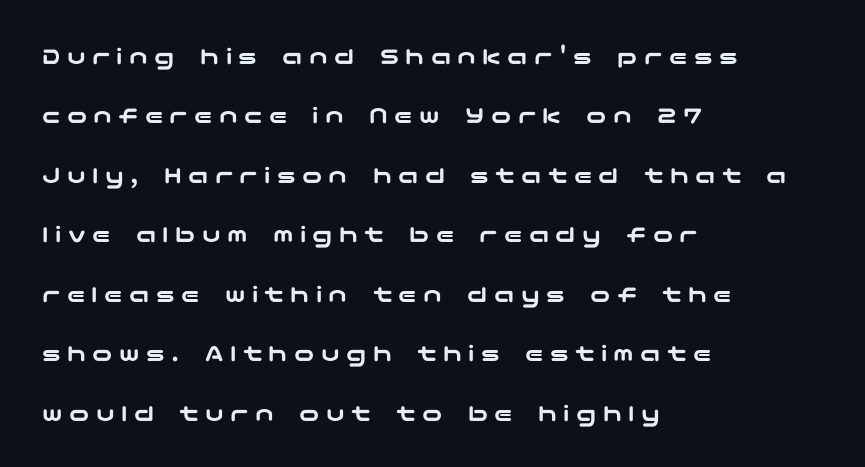
Q: Is the text italic (slanted)? A: No, it is upright.
Q: Is the text underlined? A: No.
Q: How is the paragraph aligned? A: Left-aligned.
Q: Is the spacing between letters normal or unusually wide? A: Unusually wide.
Q: Is the spacing between lines tight, normal or loose? A: Loose.
